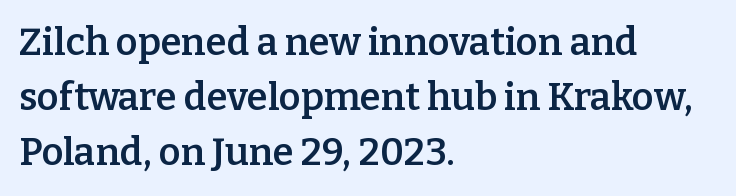
Q: Is the text bold? A: Semi-bold.
Q: Is the text italic (slanted)? A: No, it is upright.
Q: Is the typeface a serif or a sans-serif typeface? A: Serif.
Q: Is the text underlined? A: No.
Q: How is the paragraph aligned? A: Left-aligned.
Q: Is the spacing between letters normal or unusually wide? A: Normal.
Q: Is the spacing between lines tight, normal or loose? A: Normal.
Q: Width (condensed, normal, or wide)? A: Normal.
Q: Stroke contrast? A: Low.
Q: x-height? A: Medium.
Q: Monospaced? A: No.
